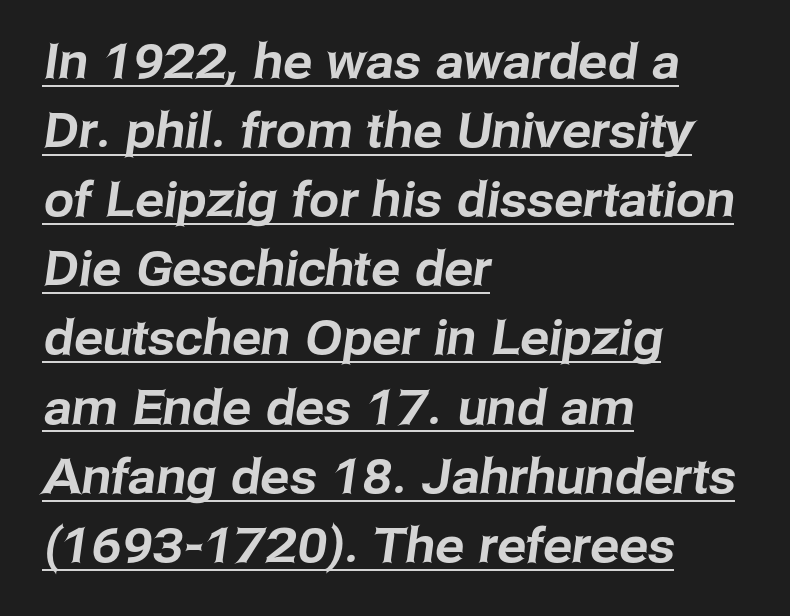
The image shows 48 px sans-serif type; set left-aligned, normal line spacing (1.44x), normal letter spacing, underlined; low stroke contrast and a medium x-height.
